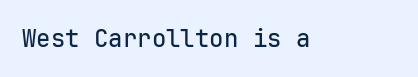
The image shows 24 px text type, upright; set normal letter spacing, not underlined.
